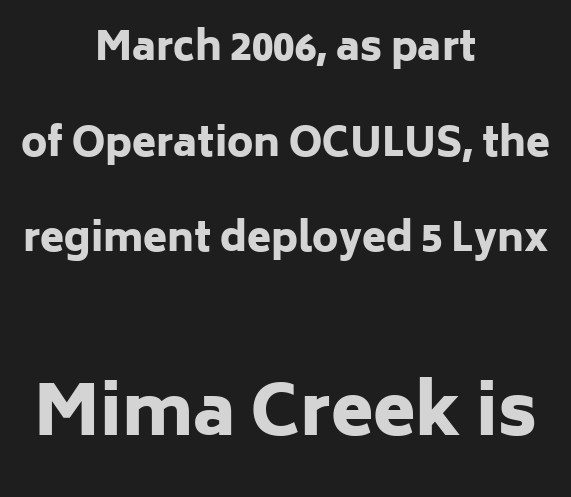
The specimen reads as upright at a glance. Classification — sans serif. The block of text is sparse from top to bottom, with ample space between rows. The passage shown is not underscored anywhere. This sample has the flowing, uneven cadence of proportional lettering.
